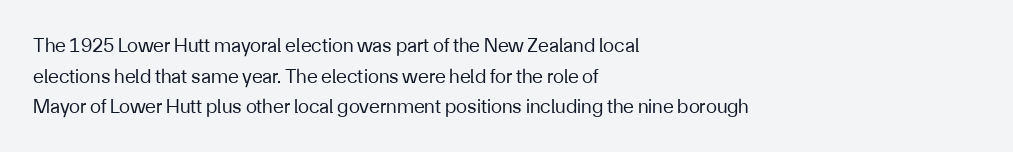
If you drew a line through each stem, it would be perfectly vertical. Students, observe: this is what conventionally led text looks like. Alignment: flush left. Decoration check: the copy has no underline.
